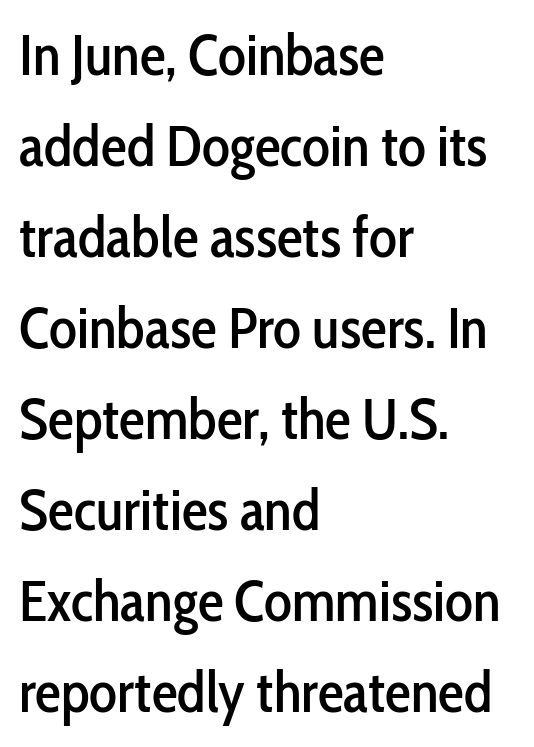
Q: Is the text italic (slanted)? A: No, it is upright.
Q: Is the typeface a serif or a sans-serif typeface? A: Sans-serif.
Q: Is the text underlined? A: No.
Q: How is the paragraph aligned? A: Left-aligned.
Q: Is the spacing between letters normal or unusually wide? A: Normal.
Q: Is the spacing between lines tight, normal or loose? A: Normal.
Q: Width (condensed, normal, or wide)? A: Condensed.
Q: Stroke contrast? A: Low.
Q: x-height? A: Medium.
Q: Monospaced? A: No.
